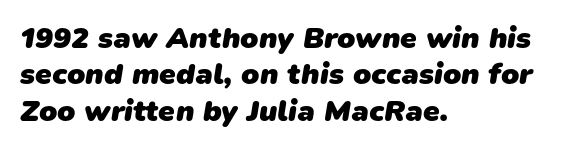
The image shows 30 px heavy sans-serif type; set left-aligned, line spacing 1.21x, normal letter spacing, not underlined; low stroke contrast and a medium x-height.
